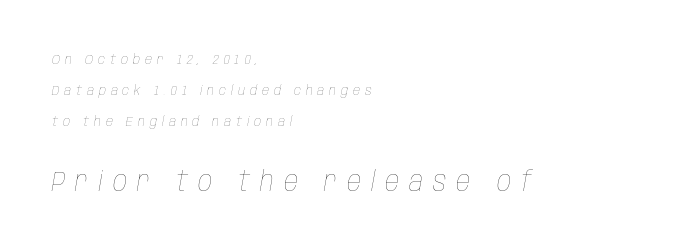
{"italic": "yes", "lean": "right", "slant_degrees": 10, "bold": "no", "weight": "thin", "width": "condensed", "stroke_contrast": "low", "x_height": "large", "monospaced": "no", "underline": "no", "align": "left", "line_spacing": "loose", "line_spacing_ratio": 2.23, "letter_spacing": "wide", "letter_spacing_em": 0.35, "larger_block": "second", "size_ratio": 2.0, "glyph_px": 28}
